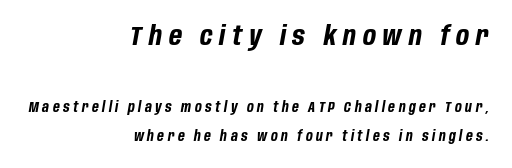
How are the letters spaced? Widely, with obvious added tracking. Vertically, the passage feels expansive, rows floating well apart. The composition opens big and finishes small. This sample is right-justified, so line beginnings fall wherever the words allow. Emphasis-style slanted type is in use. Any mark beneath the type? The region is blank.
